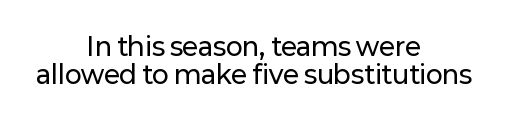
The image shows 25 px text type, upright; set centered, tight line spacing (1.14x), normal letter spacing, not underlined.
